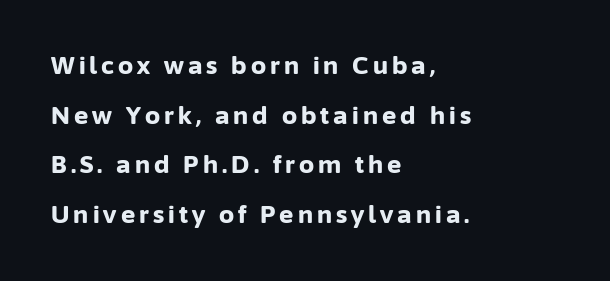
This rendering features lettering with no underline. How heavy is the stroke? Heavy — this is a bold. The lines in this sample share a left origin and differ only in where they stop. The line-height multiplier appears high, well above default.
